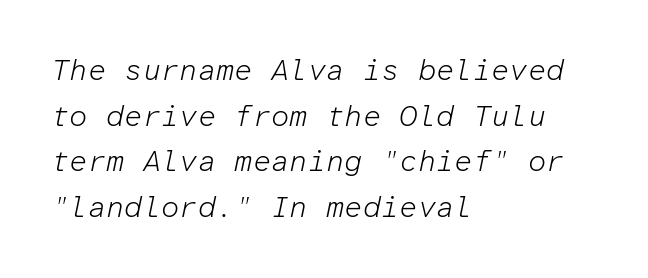
{"italic": "yes", "lean": "right", "slant_degrees": 12, "bold": "no", "weight": "light", "width": "normal", "stroke_contrast": "low", "x_height": "medium", "monospaced": "yes", "underline": "no", "align": "left", "line_spacing": "normal", "line_spacing_ratio": 1.57, "letter_spacing": "normal", "letter_spacing_em": 0.0, "glyph_px": 29}
